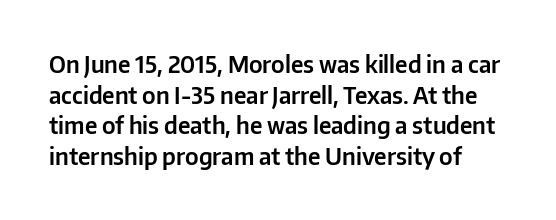
The typography opts for an upright posture over an oblique one. The strip under each line holds only bare page. Honestly, the row spacing looks completely unremarkable. Tracking value appears to be zero — textbook default spacing.
